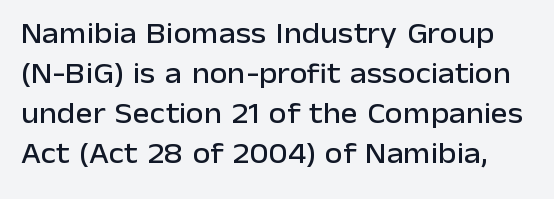
Q: Is the text italic (slanted)? A: No, it is upright.
Q: Is the typeface a serif or a sans-serif typeface? A: Sans-serif.
Q: Is the text underlined? A: No.
Q: Is the spacing between letters normal or unusually wide? A: Normal.
Q: Is the spacing between lines tight, normal or loose? A: Normal.
Q: Width (condensed, normal, or wide)? A: Normal.
Q: Stroke contrast? A: Low.
Q: x-height? A: Medium.
Q: Monospaced? A: No.
